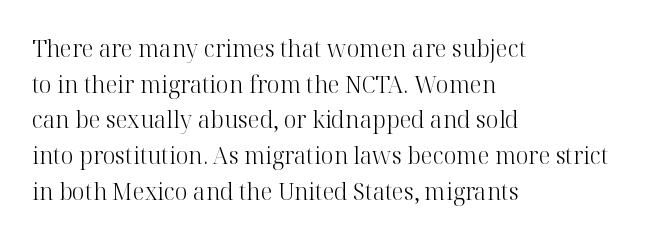
Q: Is the text bold? A: No.
Q: Is the text italic (slanted)? A: No, it is upright.
Q: Is the text underlined? A: No.
Q: How is the paragraph aligned? A: Left-aligned.
Q: Is the spacing between letters normal or unusually wide? A: Normal.
Q: Is the spacing between lines tight, normal or loose? A: Normal.
